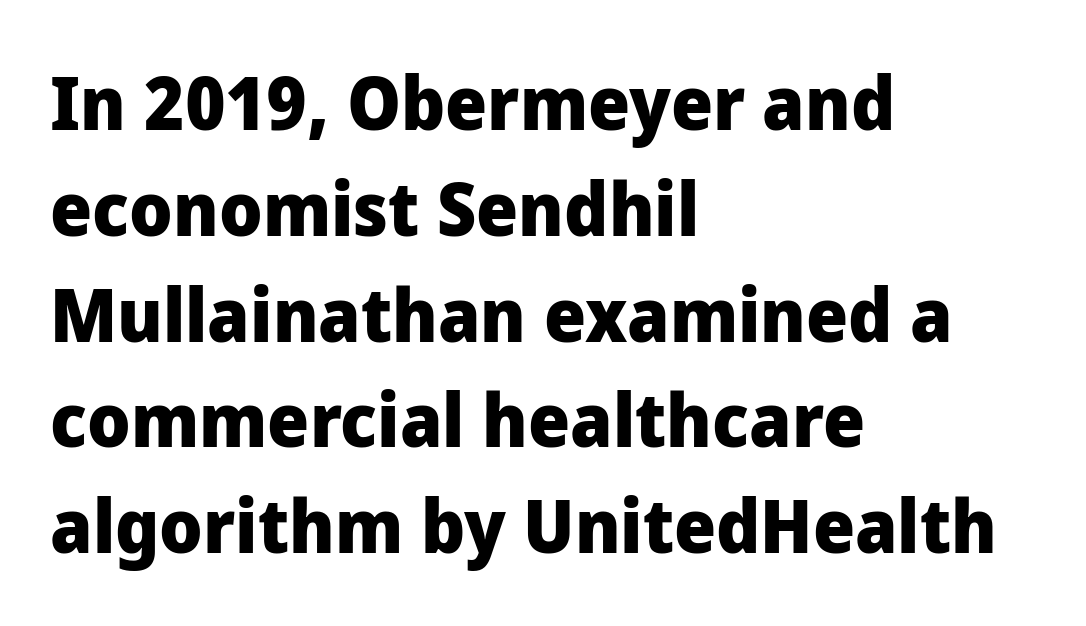
The image shows 74 px heavy sans-serif type, upright; set left-aligned, normal line spacing (1.43x), normal letter spacing, not underlined; low stroke contrast and a medium x-height.
